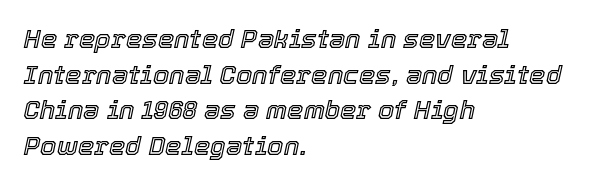
In terms of leading, this rendering sits right in the middle. One-word summary of the alignment: left. Words appear dense and cohesive because spacing is normal. Italic? Definitely — the glyphs are oblique.
